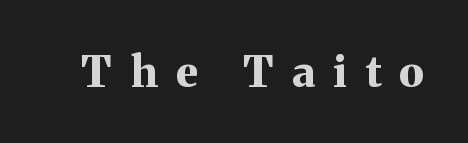
Q: Is the text bold? A: Yes.
Q: Is the text italic (slanted)? A: No, it is upright.
Q: Is the typeface a serif or a sans-serif typeface? A: Serif.
Q: Is the text underlined? A: No.
Q: Is the spacing between letters normal or unusually wide? A: Unusually wide.
Q: Width (condensed, normal, or wide)? A: Normal.
Q: Stroke contrast? A: Medium.
Q: x-height? A: Medium.
Q: Monospaced? A: No.
